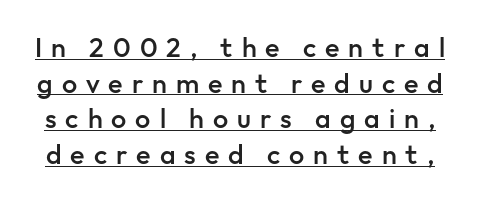
Does the lettering tilt? It doesn't — this is upright. The letters are semibold — heavier than regular but short of a full bold. The sample's only ornament is a line tracing under the words. The passage shown stacks its lines at a standard gap. Substantial extra tracking has been applied to these lines.
